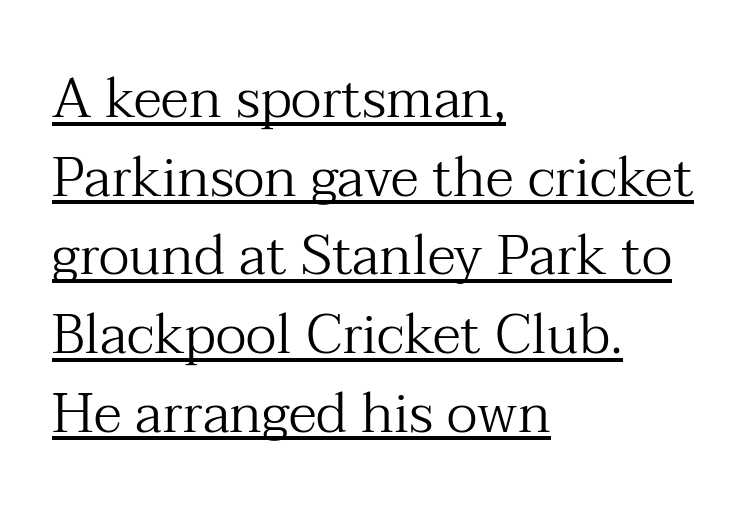
{"serif": "yes", "italic": "no", "bold": "no", "weight": "regular", "width": "normal", "stroke_contrast": "medium", "x_height": "medium", "monospaced": "no", "underline": "yes", "align": "left", "line_spacing": "normal", "line_spacing_ratio": 1.43, "letter_spacing": "normal", "letter_spacing_em": 0.0, "glyph_px": 55}
